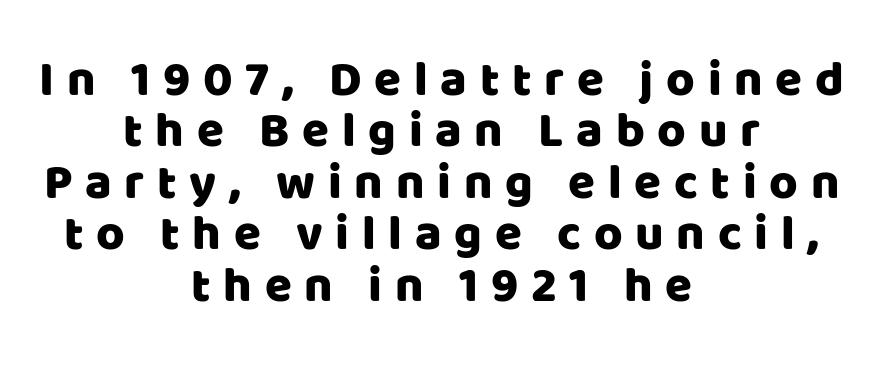
Q: Is the text italic (slanted)? A: No, it is upright.
Q: Is the typeface a serif or a sans-serif typeface? A: Sans-serif.
Q: Is the text underlined? A: No.
Q: How is the paragraph aligned? A: Centered.
Q: Is the spacing between letters normal or unusually wide? A: Unusually wide.
Q: Is the spacing between lines tight, normal or loose? A: Tight.
Q: Width (condensed, normal, or wide)? A: Normal.
Q: Stroke contrast? A: Low.
Q: x-height? A: Large.
Q: Monospaced? A: No.
